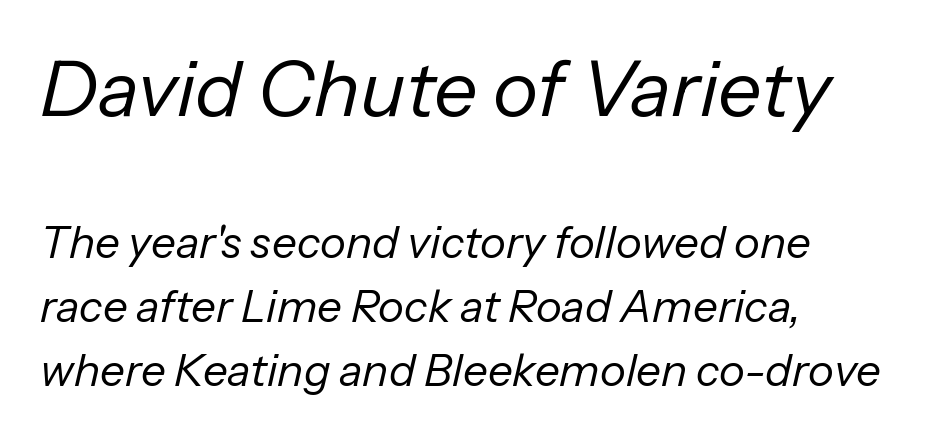
{"italic": "yes", "lean": "right", "slant_degrees": 13, "bold": "no", "weight": "regular", "width": "normal", "stroke_contrast": "low", "x_height": "medium", "monospaced": "no", "underline": "no", "align": "left", "line_spacing": "normal", "line_spacing_ratio": 1.46, "letter_spacing": "normal", "letter_spacing_em": 0.0, "larger_block": "first", "size_ratio": 1.75, "glyph_px": 77}
